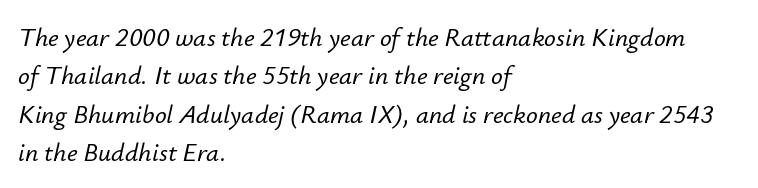
The rendering applies a slant to the glyphs. Caption: multi-line text, flush left, ragged right. No word sits above an underline. Compared with typical body copy, the letter spacing here is the same.
